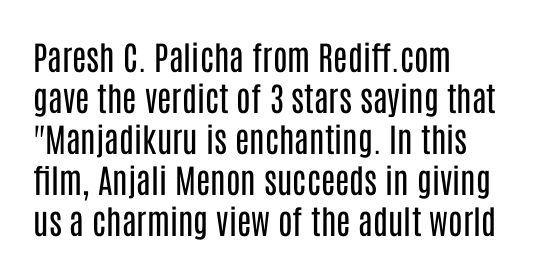
The image shows 33 px regular-weight, condensed sans-serif type, upright; set left-aligned, line spacing 1.24x, normal letter spacing, not underlined; low stroke contrast and a large x-height.
